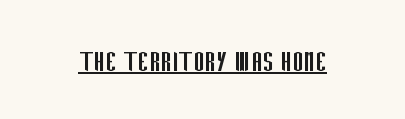
The rendering keeps characters at their native spacing. Type style note: lacks serifs. Here the designer chose a conventional face with non-uniform glyph widths. A quiet, ordinary-to-light weight characterises the typeface.
